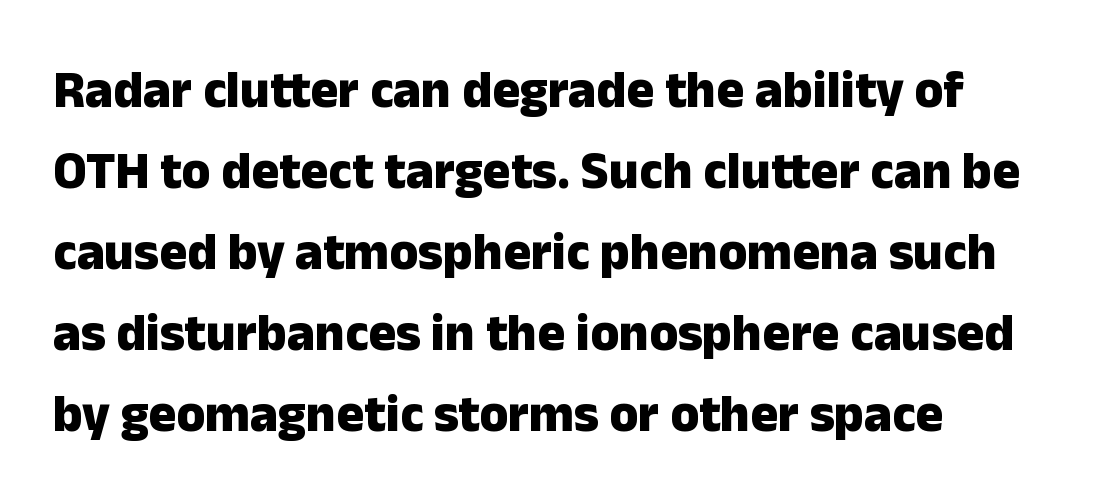
Glyph-to-glyph distance matches everyday printed text. Unmarked baselines from the first word to the last. Italic? Not at all — the glyphs are vertical. The leading is moderate, giving the passage an even texture. Do the characters align in a grid? No, the font is proportional. Stroke terminals: plain, sans-serif.
